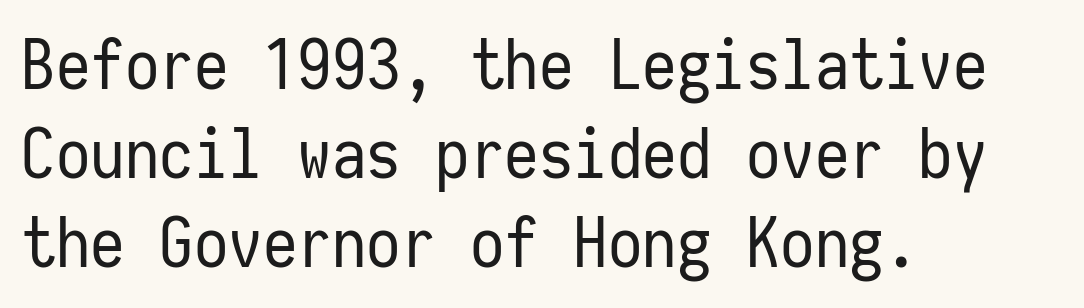
Q: Is the text bold? A: No.
Q: Is the text italic (slanted)? A: No, it is upright.
Q: Is the typeface a serif or a sans-serif typeface? A: Sans-serif.
Q: Is the text underlined? A: No.
Q: How is the paragraph aligned? A: Left-aligned.
Q: Is the spacing between letters normal or unusually wide? A: Normal.
Q: Is the spacing between lines tight, normal or loose? A: Normal.
Q: Width (condensed, normal, or wide)? A: Condensed.
Q: Stroke contrast? A: Low.
Q: x-height? A: Medium.
Q: Monospaced? A: Yes.
